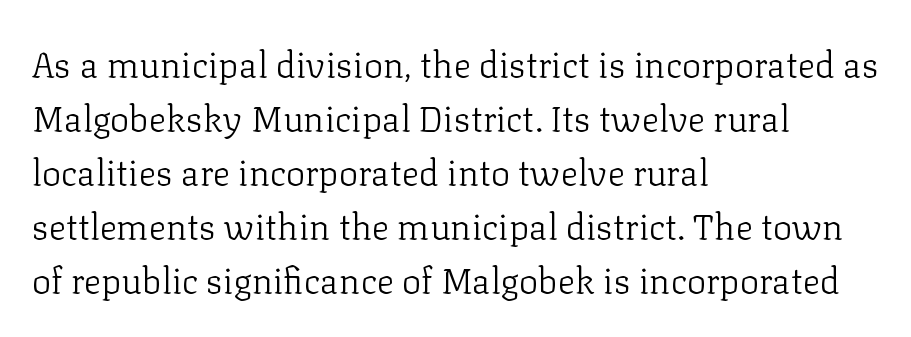
The image shows 36 px light serif type, upright; set left-aligned, normal line spacing (1.5x), normal letter spacing, not underlined; low stroke contrast and a medium x-height.
